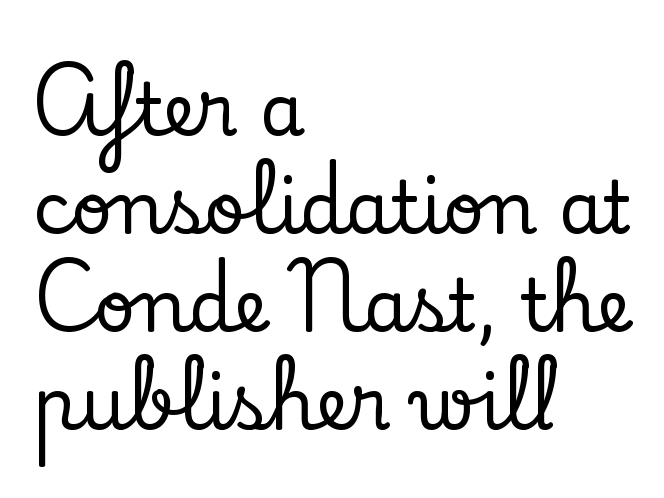
Q: Is the text italic (slanted)? A: No, it is upright.
Q: Is the typeface a serif or a sans-serif typeface? A: Serif.
Q: Is the text underlined? A: No.
Q: How is the paragraph aligned? A: Left-aligned.
Q: Is the spacing between letters normal or unusually wide? A: Normal.
Q: Is the spacing between lines tight, normal or loose? A: Normal.
Q: Width (condensed, normal, or wide)? A: Normal.
Q: Stroke contrast? A: Low.
Q: x-height? A: Small.
Q: Monospaced? A: No.
